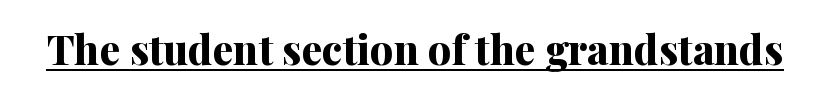
The image shows 41 px bold serif type, upright; set normal letter spacing, underlined; medium stroke contrast and a medium x-height.
